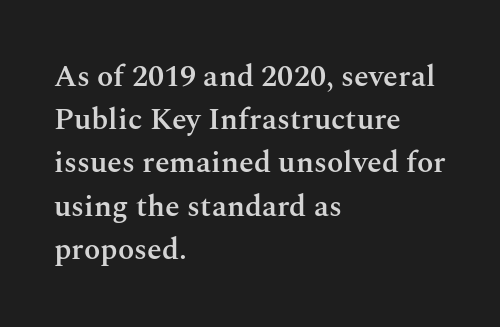
The image shows 30 px semibold serif type, upright; set left-aligned, normal line spacing (1.44x), normal letter spacing, not underlined; medium stroke contrast and a medium x-height.
